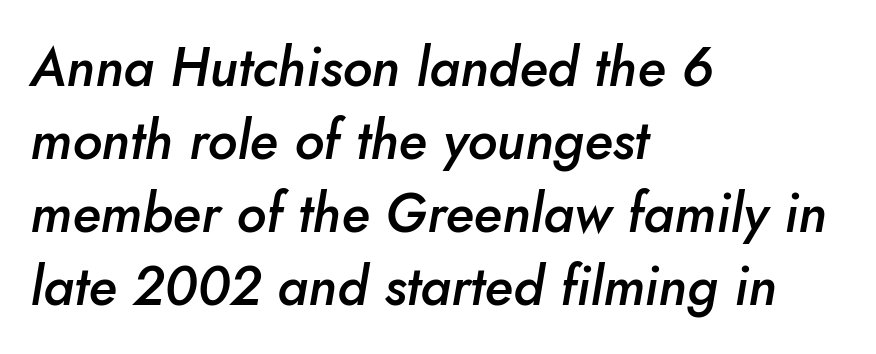
The image shows 54 px semibold type, italic (leaning right); set left-aligned, normal line spacing (1.35x), normal letter spacing, not underlined; low stroke contrast and a small x-height.
